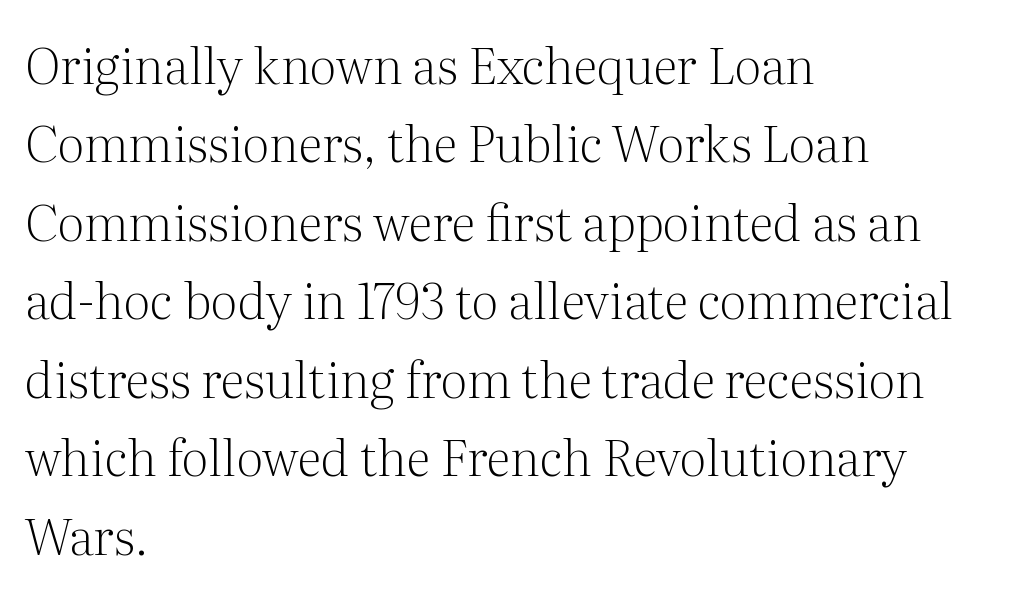
{"serif": "yes", "italic": "no", "bold": "no", "weight": "light", "width": "normal", "stroke_contrast": "medium", "x_height": "medium", "monospaced": "no", "underline": "no", "align": "left", "line_spacing": "normal", "line_spacing_ratio": 1.57, "letter_spacing": "normal", "letter_spacing_em": 0.0, "glyph_px": 50}
